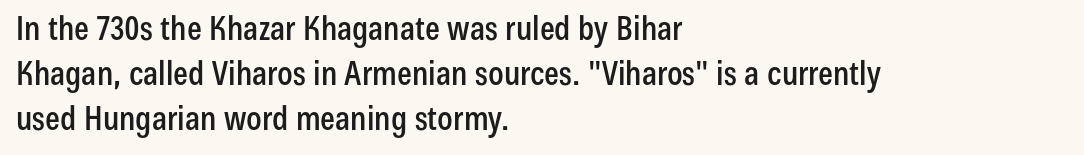
The image shows 33 px condensed sans-serif type, upright; set left-aligned, normal line spacing (1.37x), normal letter spacing, not underlined; low stroke contrast and a medium x-height.
